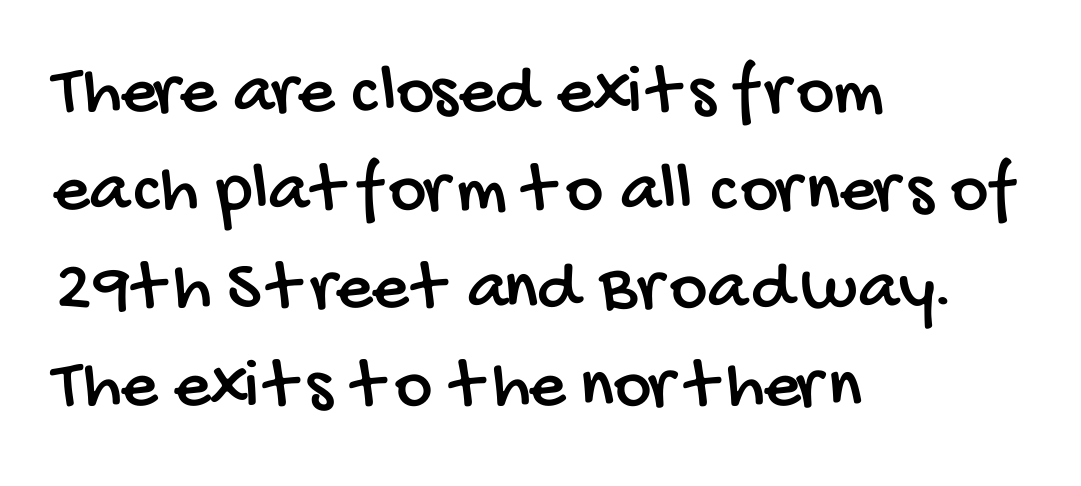
The string is rendered with underlining switched off. Which margin do the lines hug? The left one — the right edge is uneven. The horizontal fit of the characters is conventional and even. Normally led — the rows are evenly, conventionally spaced. Are there feet on the stems? There aren't — it's a sans. A typesetter would call this proportional, since set widths differ per character.
